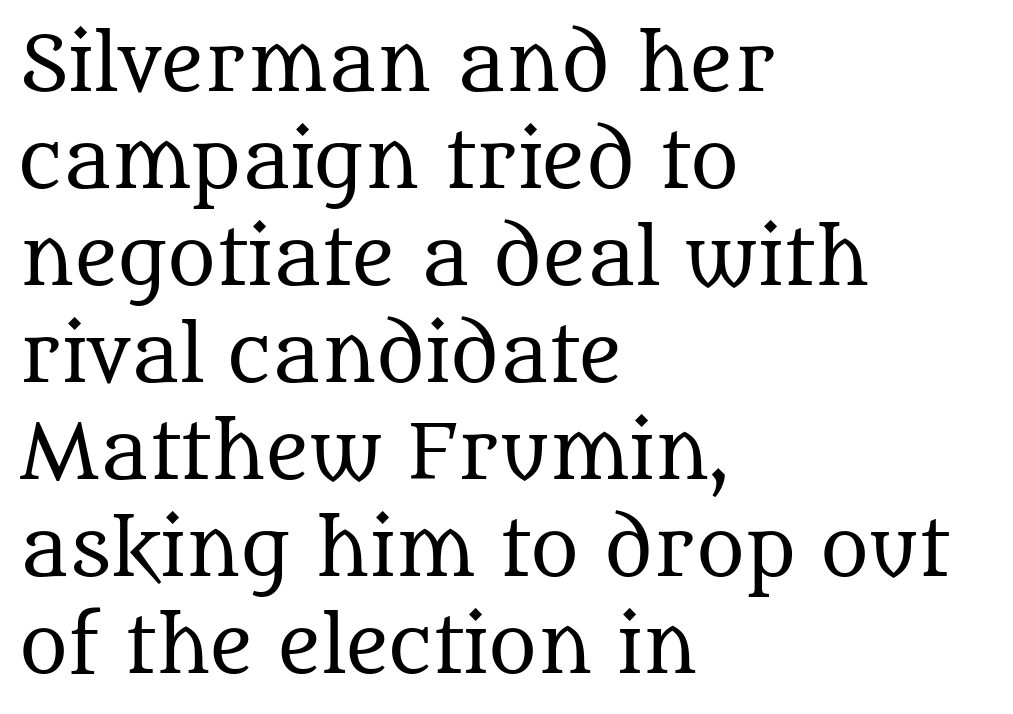
Q: Is the text bold? A: No.
Q: Is the text italic (slanted)? A: No, it is upright.
Q: Is the typeface a serif or a sans-serif typeface? A: Serif.
Q: Is the text underlined? A: No.
Q: How is the paragraph aligned? A: Left-aligned.
Q: Is the spacing between letters normal or unusually wide? A: Normal.
Q: Is the spacing between lines tight, normal or loose? A: Normal.
Q: Width (condensed, normal, or wide)? A: Normal.
Q: Stroke contrast? A: Medium.
Q: x-height? A: Large.
Q: Monospaced? A: No.
